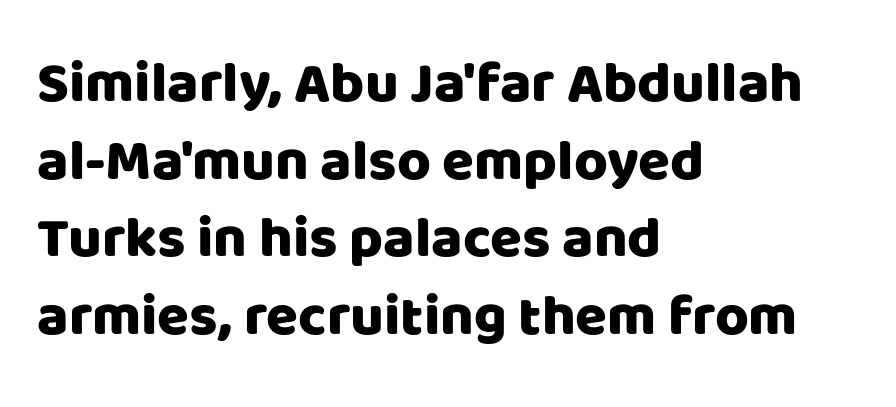
{"serif": "no", "italic": "no", "width": "normal", "stroke_contrast": "low", "x_height": "large", "monospaced": "no", "underline": "no", "align": "left", "line_spacing": "normal", "line_spacing_ratio": 1.34, "letter_spacing": "normal", "letter_spacing_em": 0.0, "glyph_px": 58}
